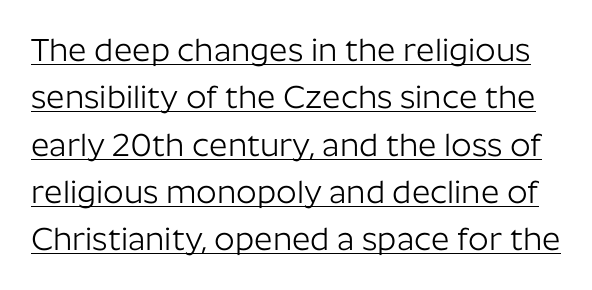
Q: Is the text bold? A: No.
Q: Is the text italic (slanted)? A: No, it is upright.
Q: Is the typeface a serif or a sans-serif typeface? A: Sans-serif.
Q: Is the text underlined? A: Yes.
Q: Is the spacing between letters normal or unusually wide? A: Normal.
Q: Is the spacing between lines tight, normal or loose? A: Normal.
Q: Width (condensed, normal, or wide)? A: Normal.
Q: Stroke contrast? A: Low.
Q: x-height? A: Medium.
Q: Monospaced? A: No.
